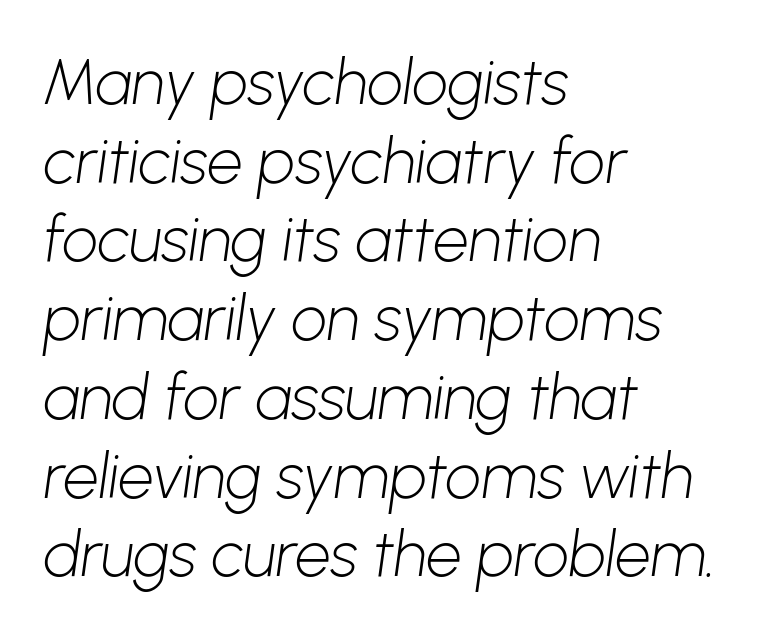
Examine the stroke ends and you'll find no serifs. Each word holds together tightly as a unit, with standard inter-letter gaps. If you drew a ruler down the left edge, every line would touch it. Bare-footed words on every line.
